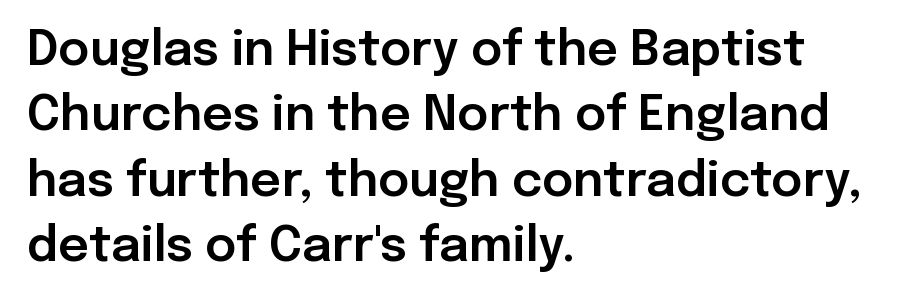
{"serif": "no", "italic": "no", "width": "normal", "stroke_contrast": "low", "x_height": "medium", "monospaced": "no", "underline": "no", "align": "left", "line_spacing": "normal", "line_spacing_ratio": 1.36, "letter_spacing": "normal", "letter_spacing_em": 0.0, "glyph_px": 48}
